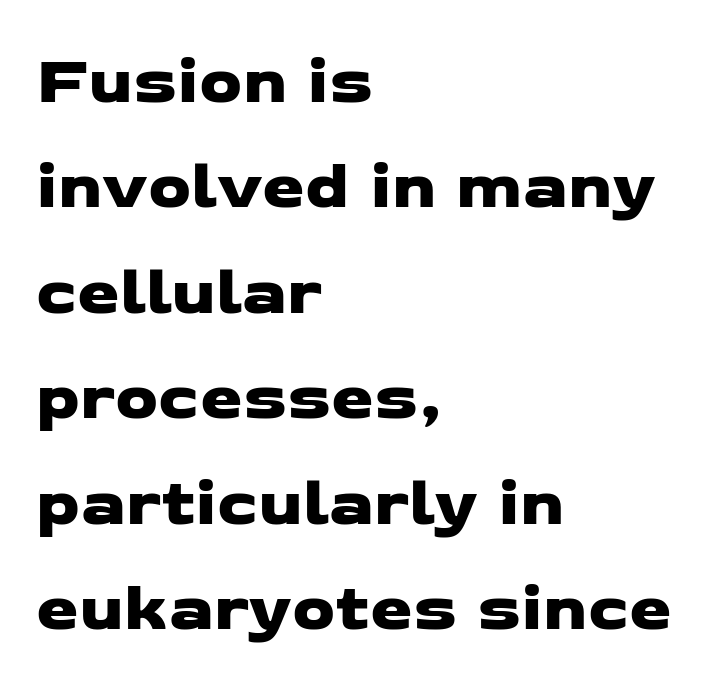
The image shows 68 px wide sans-serif type; set left-aligned, normal line spacing (1.55x), normal letter spacing, not underlined; low stroke contrast and a medium x-height.
